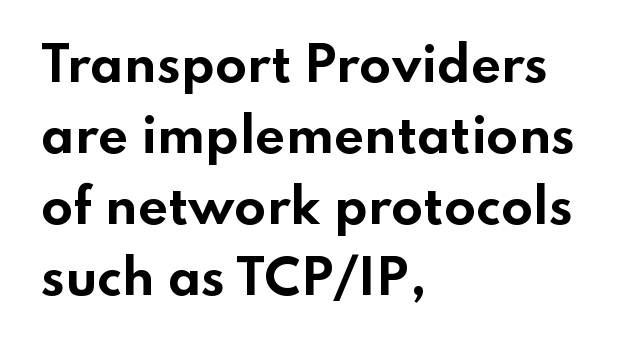
The image shows 47 px bold, wide sans-serif type, upright; set left-aligned, normal line spacing (1.51x), normal letter spacing, not underlined; low stroke contrast and a small x-height.
